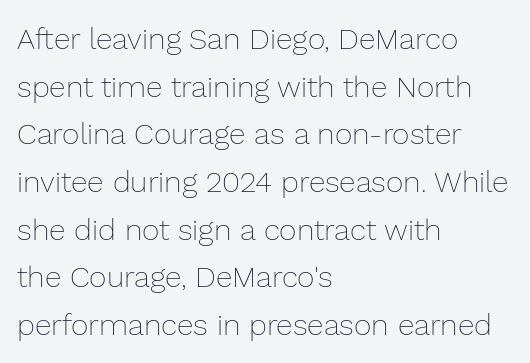
{"italic": "no", "bold": "no", "weight": "thin", "width": "normal", "stroke_contrast": "low", "x_height": "medium", "monospaced": "no", "underline": "no", "align": "left", "line_spacing": "normal", "line_spacing_ratio": 1.59, "letter_spacing": "normal", "letter_spacing_em": 0.0, "glyph_px": 30}
